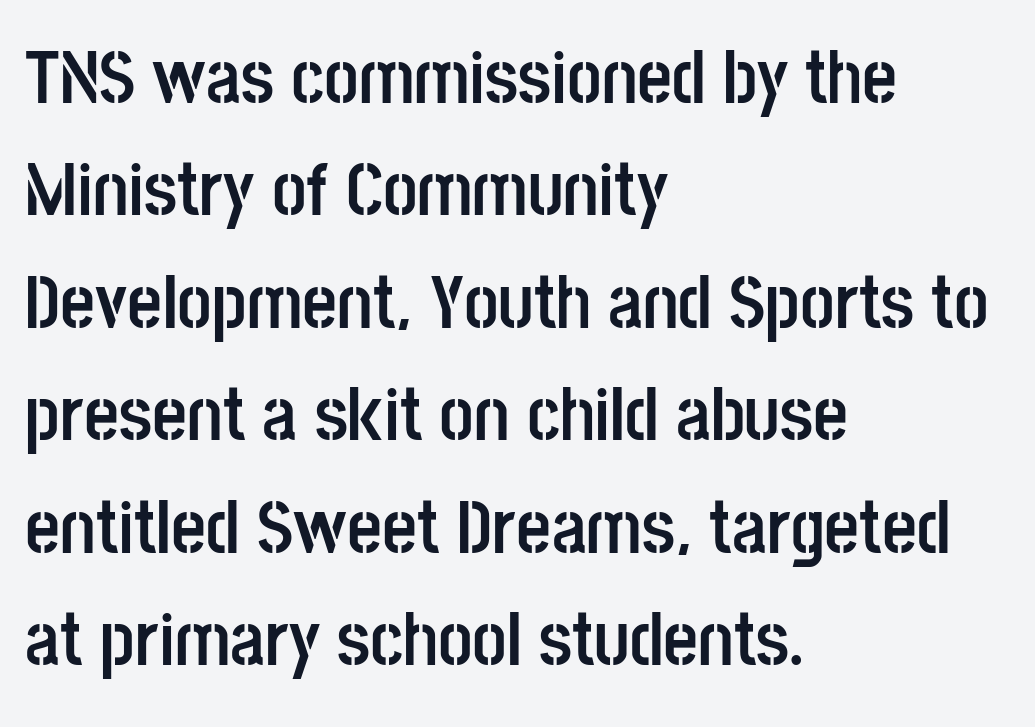
{"serif": "no", "italic": "no", "bold": "yes", "weight": "semibold", "width": "condensed", "stroke_contrast": "low", "x_height": "large", "monospaced": "no", "underline": "no", "align": "left", "line_spacing": "normal", "line_spacing_ratio": 1.48, "letter_spacing": "normal", "letter_spacing_em": 0.0, "glyph_px": 76}
